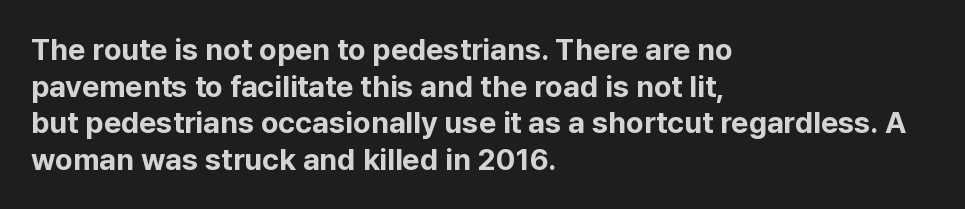
Q: Is the text bold? A: Yes.
Q: Is the text italic (slanted)? A: No, it is upright.
Q: Is the typeface a serif or a sans-serif typeface? A: Sans-serif.
Q: Is the text underlined? A: No.
Q: How is the paragraph aligned? A: Left-aligned.
Q: Is the spacing between letters normal or unusually wide? A: Normal.
Q: Width (condensed, normal, or wide)? A: Normal.
Q: Stroke contrast? A: Low.
Q: x-height? A: Medium.
Q: Monospaced? A: No.
